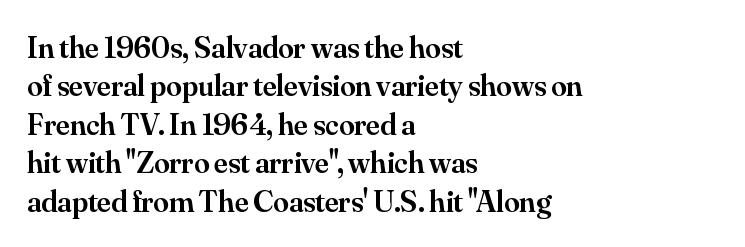
{"serif": "yes", "italic": "no", "bold": "semi", "weight": "semibold", "width": "normal", "stroke_contrast": "medium", "x_height": "small", "monospaced": "no", "underline": "no", "align": "left", "line_spacing_ratio": 1.24, "letter_spacing": "normal", "letter_spacing_em": 0.0, "glyph_px": 31}
